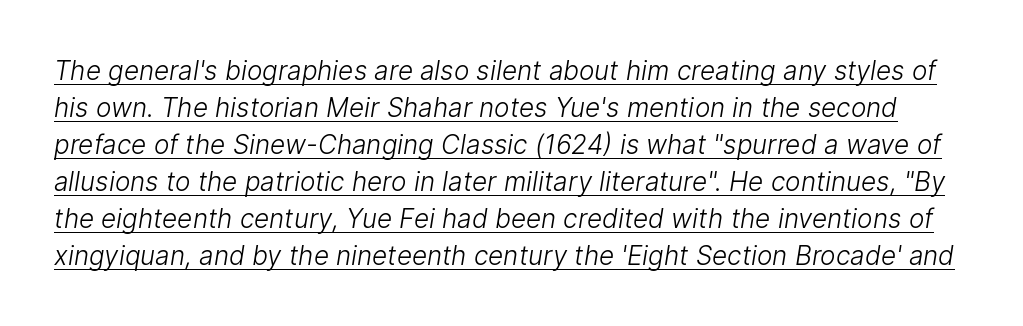
Q: Is the text bold? A: No.
Q: Is the text underlined? A: Yes.
Q: Is the spacing between letters normal or unusually wide? A: Normal.
Q: Is the spacing between lines tight, normal or loose? A: Normal.
